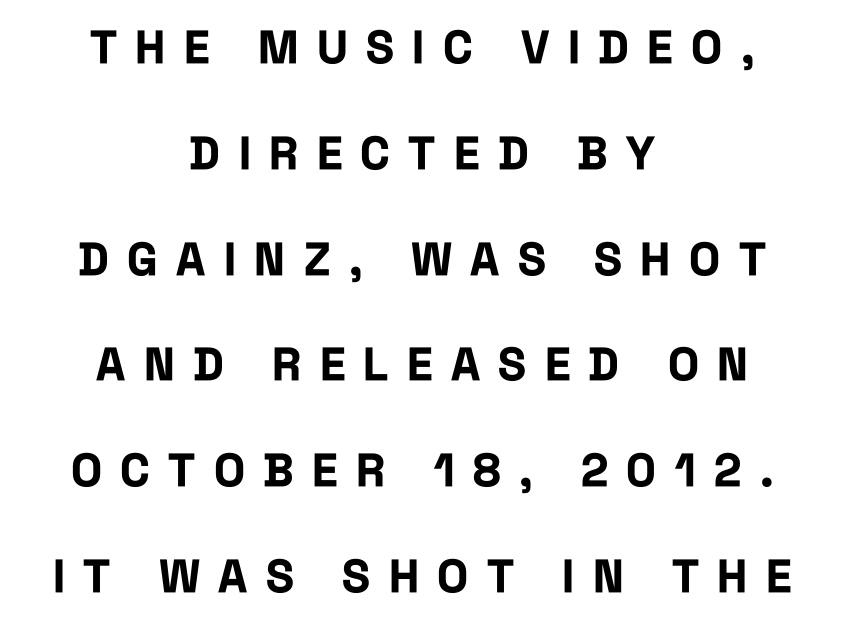
Q: Is the text bold? A: Yes.
Q: Is the text italic (slanted)? A: No, it is upright.
Q: Is the typeface a serif or a sans-serif typeface? A: Sans-serif.
Q: Is the text underlined? A: No.
Q: How is the paragraph aligned? A: Centered.
Q: Is the spacing between letters normal or unusually wide? A: Unusually wide.
Q: Is the spacing between lines tight, normal or loose? A: Loose.
Q: Width (condensed, normal, or wide)? A: Condensed.
Q: Stroke contrast? A: Low.
Q: x-height? A: Large.
Q: Monospaced? A: No.
